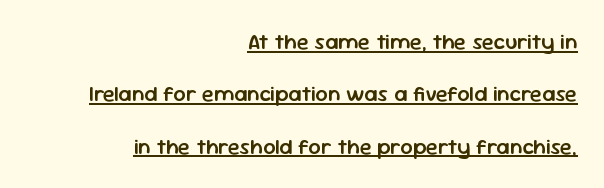
Typographic density is moderately raised because the face is semibold. Successive baselines arrive slowly, with a big drop between each. The glyphs are accompanied by a horizontal stroke just below them. Vertical strokes here are truly vertical. Nothing unusual about the tracking: characters are spaced as the font intends. Teacher's note: observe the even right margin — that is flush-right alignment.
